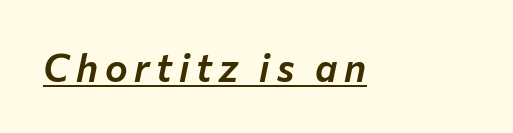
The image shows 38 px text type, italic (leaning right); set underlined; low stroke contrast and a medium x-height.
